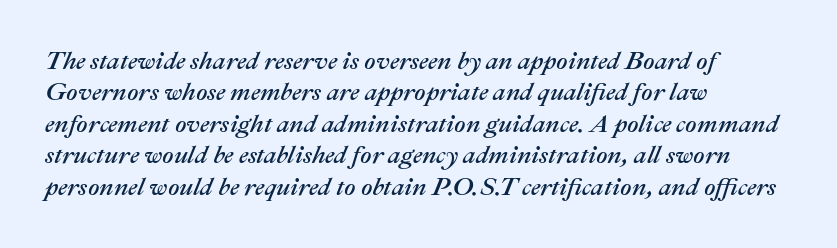
Q: Is the text italic (slanted)? A: Yes, it leans right by about 22 degrees.
Q: Is the text underlined? A: No.
Q: How is the paragraph aligned? A: Left-aligned.
Q: Is the spacing between letters normal or unusually wide? A: Normal.
Q: Is the spacing between lines tight, normal or loose? A: Normal.
